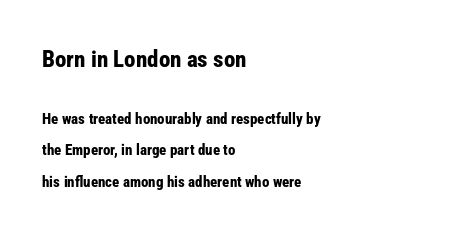
{"italic": "no", "bold": "yes", "underline": "no", "align": "left", "line_spacing": "loose", "line_spacing_ratio": 2.08, "letter_spacing": "normal", "letter_spacing_em": 0.0, "larger_block": "first", "size_ratio": 1.53, "glyph_px": 23}
